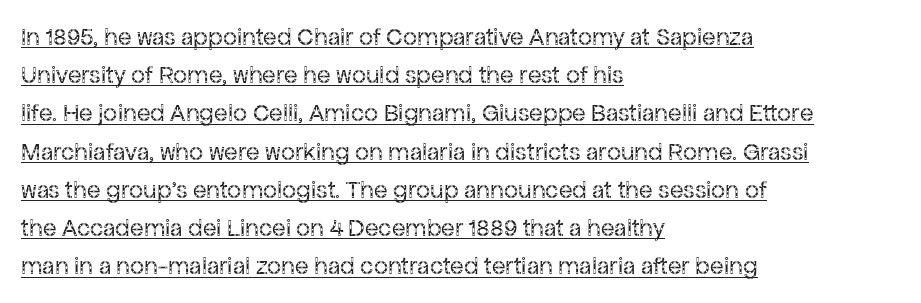
A typesetter would mark this as roman, not italic. Words appear dense and cohesive because spacing is normal. The block of text has a typical density, with ordinary space between rows. Somebody hit Ctrl+U on this one — the words are underlined. Stem width sits at or under what a default text font uses.
